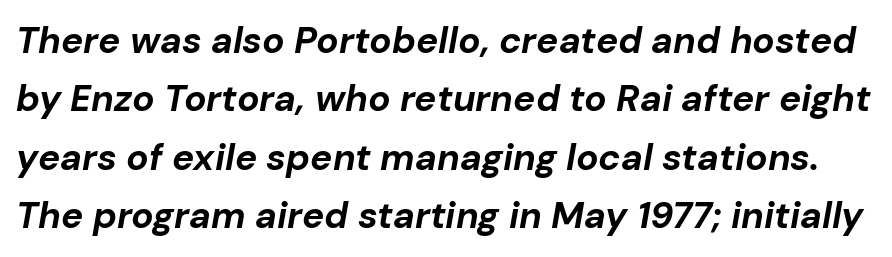
The image shows 37 px bold type, italic (leaning right); set normal line spacing (1.58x), normal letter spacing, not underlined; low stroke contrast and a medium x-height.
